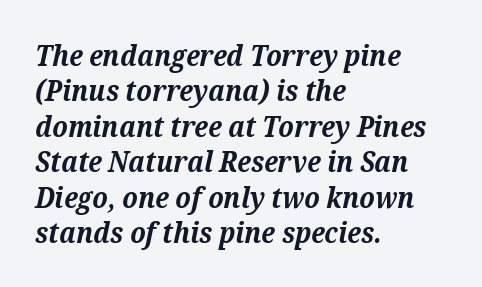
Q: Is the text bold? A: Yes.
Q: Is the text italic (slanted)? A: Yes, it leans right by about 12 degrees.
Q: Is the typeface a serif or a sans-serif typeface? A: Serif.
Q: Is the text underlined? A: No.
Q: How is the paragraph aligned? A: Left-aligned.
Q: Is the spacing between letters normal or unusually wide? A: Normal.
Q: Width (condensed, normal, or wide)? A: Normal.
Q: Stroke contrast? A: Medium.
Q: x-height? A: Medium.
Q: Monospaced? A: No.
